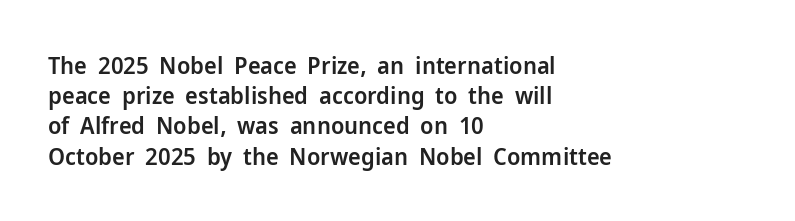
These lines are set flush left with a ragged right edge. Reading down the column, the eye jumps a familiar distance to each next line. The face used here is a semibold: visibly heavier than regular, lighter than bold. The specimen omits any rule beneath the text block's lines. Spacing between characters is what you'd get straight out of the box.
